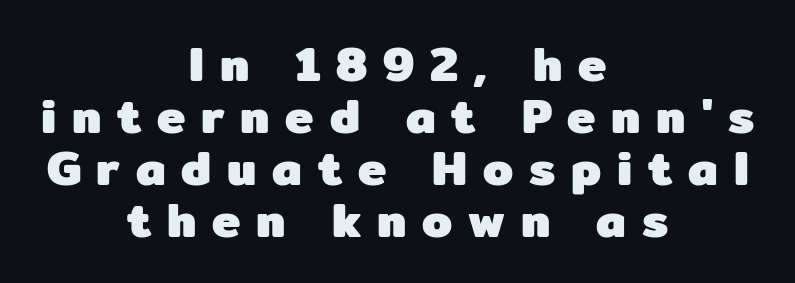
Q: Is the text bold? A: Yes.
Q: Is the text italic (slanted)? A: No, it is upright.
Q: Is the typeface a serif or a sans-serif typeface? A: Sans-serif.
Q: Is the text underlined? A: No.
Q: How is the paragraph aligned? A: Centered.
Q: Is the spacing between letters normal or unusually wide? A: Unusually wide.
Q: Is the spacing between lines tight, normal or loose? A: Tight.
Q: Width (condensed, normal, or wide)? A: Normal.
Q: Stroke contrast? A: Low.
Q: x-height? A: Medium.
Q: Monospaced? A: No.
